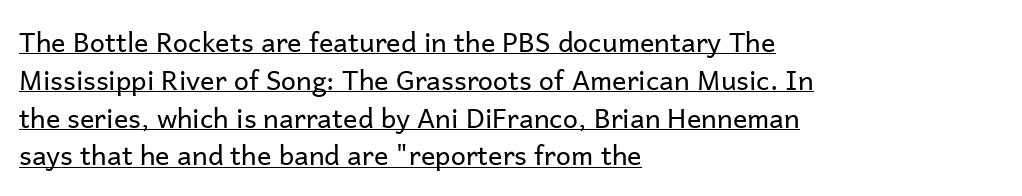
Q: Is the text bold? A: No.
Q: Is the text italic (slanted)? A: No, it is upright.
Q: Is the text underlined? A: Yes.
Q: How is the paragraph aligned? A: Left-aligned.
Q: Is the spacing between letters normal or unusually wide? A: Normal.
Q: Is the spacing between lines tight, normal or loose? A: Normal.
